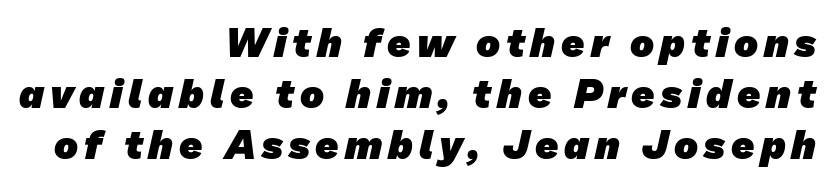
The image shows 40 px heavy sans-serif type; set right-aligned, normal line spacing (1.27x), not underlined; low stroke contrast and a medium x-height.
